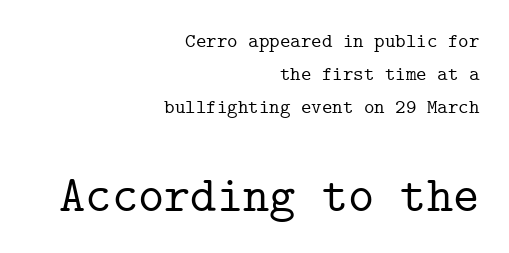
{"serif": "yes", "italic": "no", "width": "normal", "stroke_contrast": "low", "x_height": "medium", "monospaced": "yes", "underline": "no", "align": "right", "line_spacing": "normal", "line_spacing_ratio": 1.65, "letter_spacing": "normal", "letter_spacing_em": 0.0, "larger_block": "second", "size_ratio": 2.5, "glyph_px": 50}
